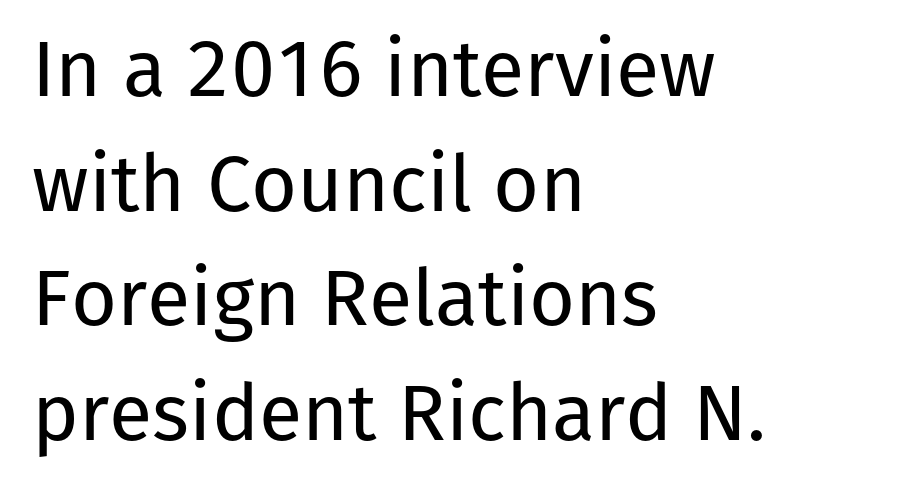
The image shows 79 px regular-weight sans-serif type, upright; set left-aligned, normal line spacing (1.45x), normal letter spacing, not underlined; low stroke contrast and a medium x-height.
